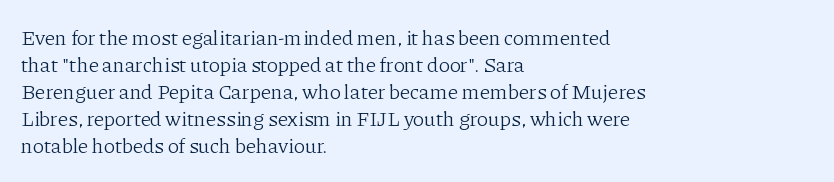
{"italic": "no", "bold": "no", "underline": "no", "align": "left", "line_spacing": "normal", "line_spacing_ratio": 1.29, "letter_spacing": "normal", "letter_spacing_em": 0.0, "glyph_px": 21}
